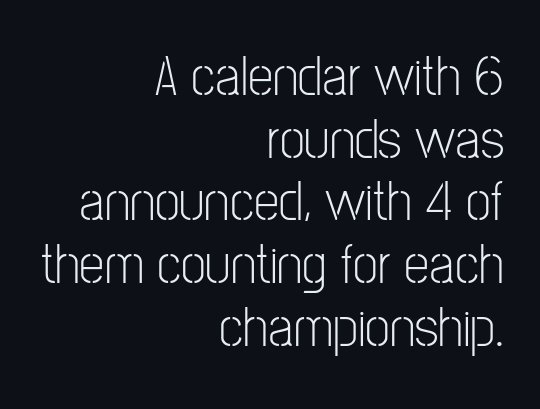
{"serif": "no", "italic": "no", "bold": "no", "weight": "light", "width": "condensed", "stroke_contrast": "low", "x_height": "medium", "monospaced": "no", "underline": "no", "align": "right", "line_spacing": "tight", "line_spacing_ratio": 1.1, "letter_spacing": "normal", "letter_spacing_em": 0.0, "glyph_px": 57}
